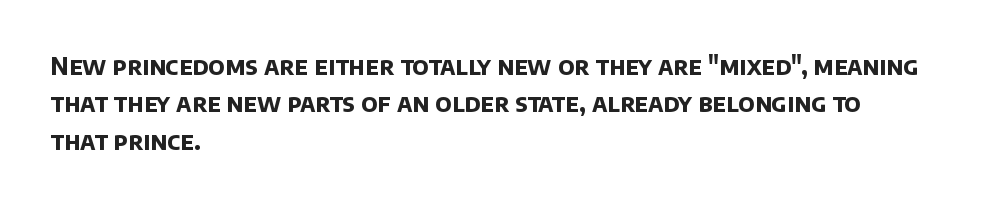
{"bold": "yes", "underline": "no", "align": "left", "line_spacing": "normal", "line_spacing_ratio": 1.56, "letter_spacing": "normal", "letter_spacing_em": 0.0, "glyph_px": 24}
